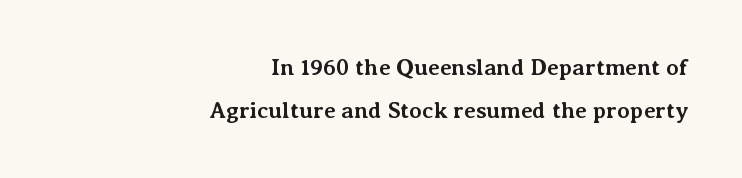
Has an underline been added? It has not. Notice how the stems are strictly vertical — no italics here. Is the type bold? Yes — the strokes are clearly thick and heavy. The type is set solid horizontally, with unmodified tracking.
